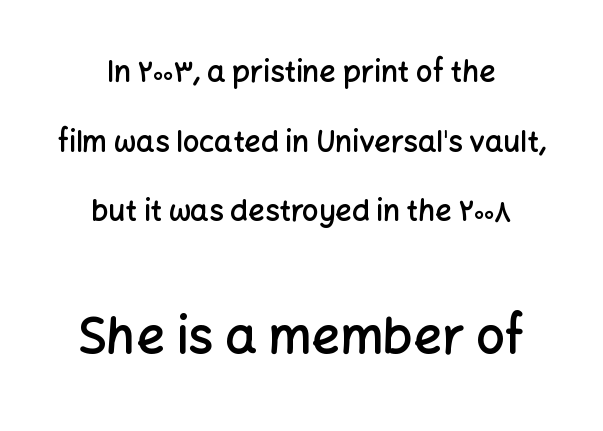
Q: Is the text bold? A: Semi-bold.
Q: Is the text italic (slanted)? A: No, it is upright.
Q: Is the typeface a serif or a sans-serif typeface? A: Sans-serif.
Q: Is the text underlined? A: No.
Q: How is the paragraph aligned? A: Centered.
Q: Is the spacing between letters normal or unusually wide? A: Normal.
Q: Is the spacing between lines tight, normal or loose? A: Loose.
Q: Which block of text is set in a larger size, the first (top) or the second (bottom)? A: The second (bottom) one.
Q: Width (condensed, normal, or wide)? A: Normal.
Q: Stroke contrast? A: Low.
Q: x-height? A: Medium.
Q: Monospaced? A: No.
